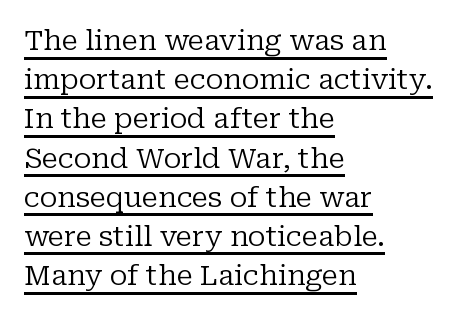
The image shows 28 px regular-weight serif type, upright; set left-aligned, normal line spacing (1.4x), normal letter spacing, underlined; low stroke contrast and a medium x-height.
